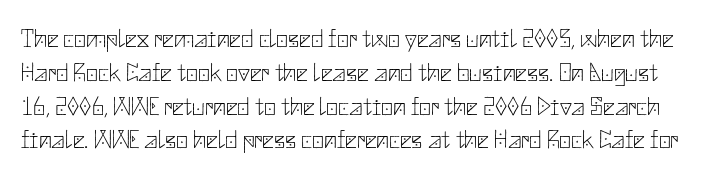
{"italic": "no", "bold": "no", "underline": "no", "line_spacing": "normal", "line_spacing_ratio": 1.3, "letter_spacing": "normal", "letter_spacing_em": 0.0, "glyph_px": 26}
